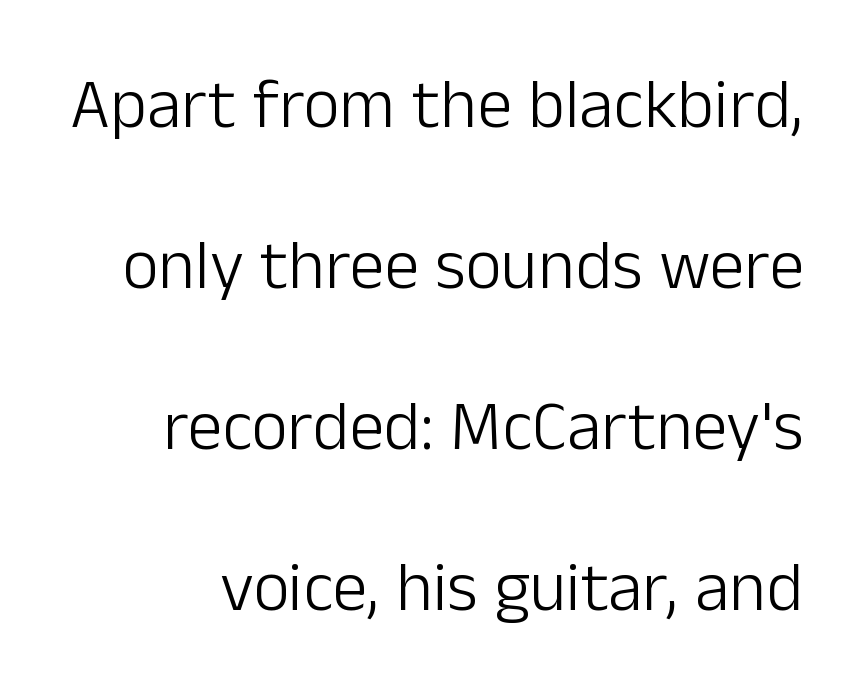
Q: Is the text bold? A: No.
Q: Is the text italic (slanted)? A: No, it is upright.
Q: Is the typeface a serif or a sans-serif typeface? A: Sans-serif.
Q: Is the text underlined? A: No.
Q: Is the spacing between letters normal or unusually wide? A: Normal.
Q: Is the spacing between lines tight, normal or loose? A: Loose.
Q: Width (condensed, normal, or wide)? A: Normal.
Q: Stroke contrast? A: Low.
Q: x-height? A: Medium.
Q: Monospaced? A: No.
